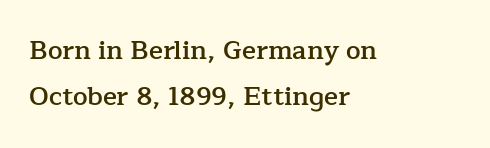
Anything drawn beneath the words? Only blank space. In terms of posture, this sample is upright. The gaps between neighbouring characters are ordinary and unremarkable. Stroke thickness is moderately raised; the sample reads as semibold. This rendering uses left alignment, leaving the right contour irregular.
